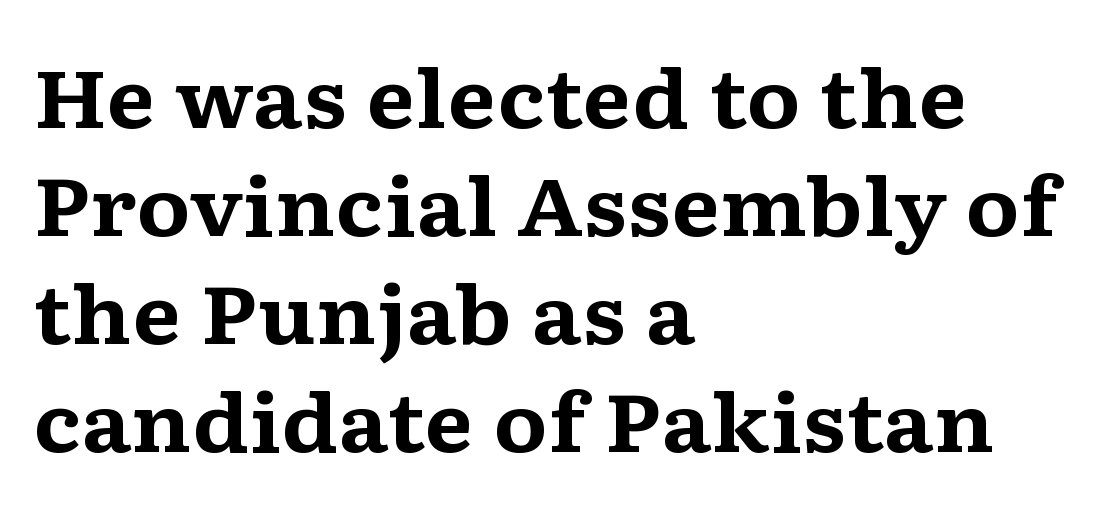
Here the designer chose a conventional face with non-uniform glyph widths. Type style note: has serifs. This is roman type, the default non-slanted kind. How heavy is the stroke? Heavy — this is a bold. The typesetter chose a ragged-right arrangement here.
